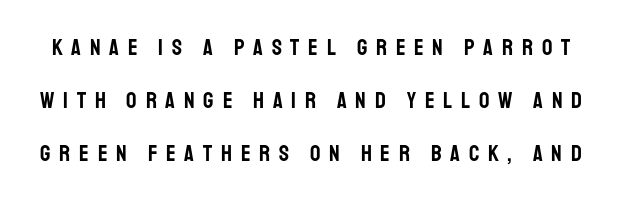
The image shows 23 px text type, upright; set loose line spacing (2.3x), unusually wide letter spacing (+0.38 em), not underlined.
